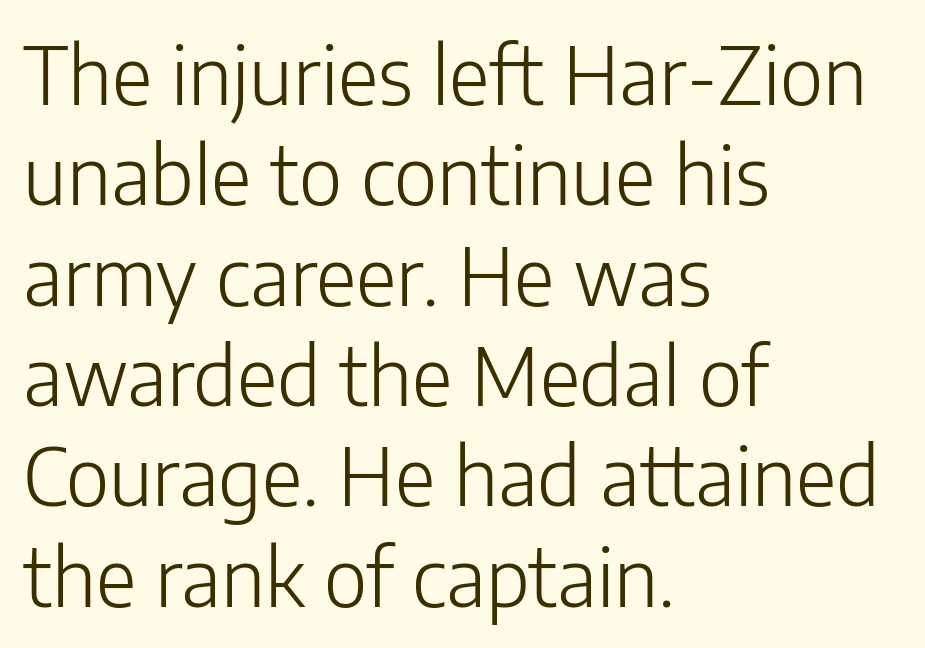
Lines of text with bare space underneath. A typesetter would call this proportional, since set widths differ per character. This is not heavy type; no bold has been used. The axis of the letterforms is exactly vertical. The passage shown is typeset with a sans-serif family. Horizontally, the lines are justified to the leading edge only.
